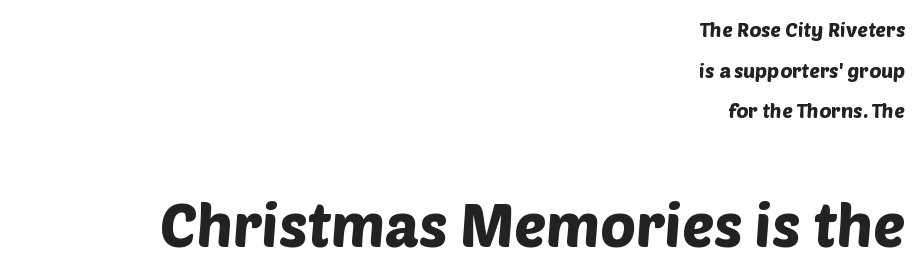
The image shows 60 px sans-serif type; set right-aligned, loose line spacing (2.03x), normal letter spacing, not underlined; the second (bottom) block is 3.0x larger; low stroke contrast and a large x-height.
